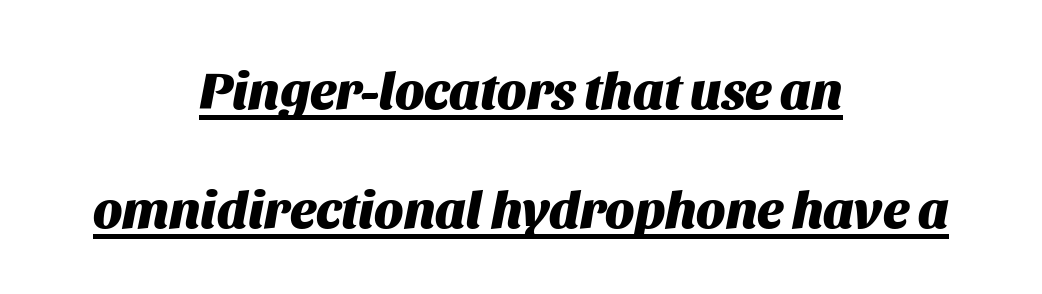
Q: Is the text bold? A: Yes.
Q: Is the text italic (slanted)? A: Yes, it leans right by about 11 degrees.
Q: Is the text underlined? A: Yes.
Q: How is the paragraph aligned? A: Centered.
Q: Is the spacing between letters normal or unusually wide? A: Normal.
Q: Is the spacing between lines tight, normal or loose? A: Loose.
Q: Width (condensed, normal, or wide)? A: Normal.
Q: Stroke contrast? A: Medium.
Q: x-height? A: Large.
Q: Monospaced? A: No.
